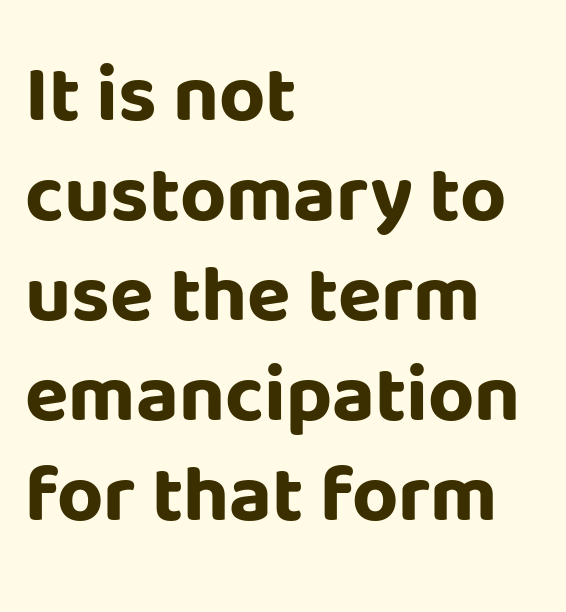
{"serif": "no", "italic": "no", "bold": "yes", "weight": "bold", "width": "normal", "stroke_contrast": "low", "x_height": "large", "monospaced": "no", "underline": "no", "align": "left", "line_spacing": "normal", "line_spacing_ratio": 1.25, "letter_spacing": "normal", "letter_spacing_em": 0.0, "glyph_px": 80}
